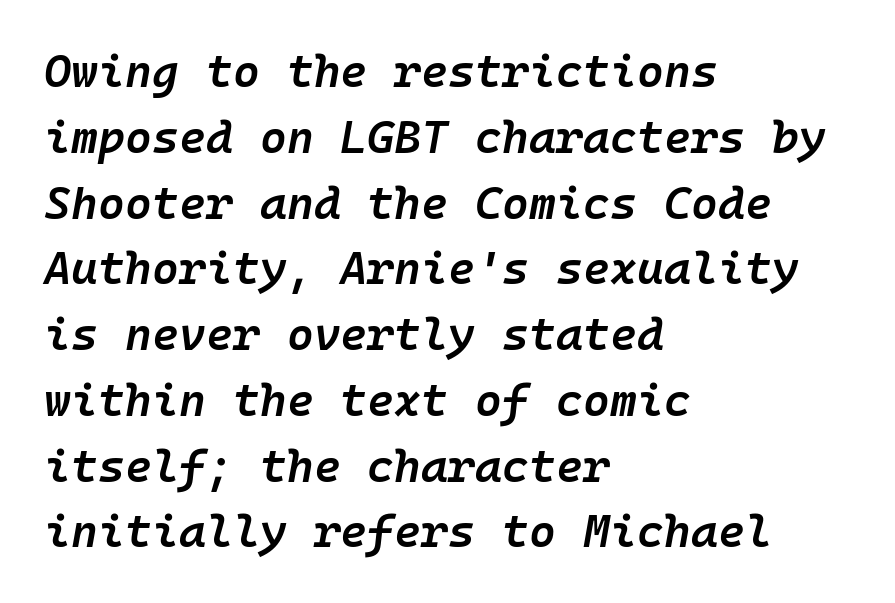
Q: Is the text bold? A: Semi-bold.
Q: Is the text italic (slanted)? A: Yes, it leans right by about 10 degrees.
Q: Is the text underlined? A: No.
Q: How is the paragraph aligned? A: Left-aligned.
Q: Is the spacing between letters normal or unusually wide? A: Normal.
Q: Is the spacing between lines tight, normal or loose? A: Normal.
Q: Width (condensed, normal, or wide)? A: Normal.
Q: Stroke contrast? A: Low.
Q: x-height? A: Medium.
Q: Monospaced? A: Yes.
